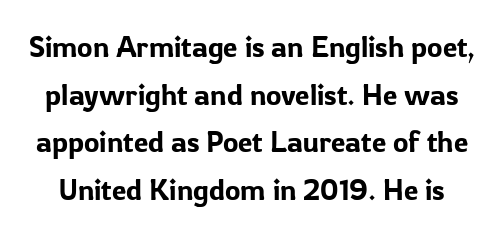
Vertically, the passage feels balanced, rows spaced as you'd expect. A typesetter would call this proportional, since set widths differ per character. Unlike a traditional serif, this face leaves its strokes unadorned. The horizontal fit of the characters is conventional and even.
